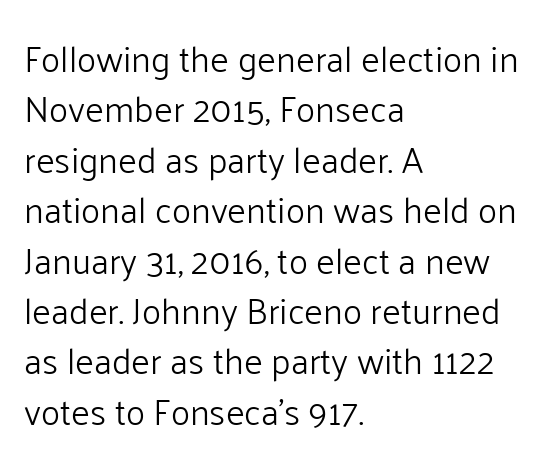
Q: Is the text bold? A: No.
Q: Is the text italic (slanted)? A: No, it is upright.
Q: Is the typeface a serif or a sans-serif typeface? A: Sans-serif.
Q: Is the text underlined? A: No.
Q: How is the paragraph aligned? A: Left-aligned.
Q: Is the spacing between letters normal or unusually wide? A: Normal.
Q: Is the spacing between lines tight, normal or loose? A: Normal.
Q: Width (condensed, normal, or wide)? A: Normal.
Q: Stroke contrast? A: Low.
Q: x-height? A: Medium.
Q: Monospaced? A: No.
